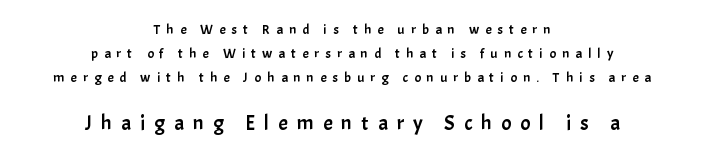
{"italic": "no", "underline": "no", "align": "center", "line_spacing_ratio": 1.72, "letter_spacing": "wide", "letter_spacing_em": 0.43, "larger_block": "second", "size_ratio": 1.5, "glyph_px": 21}
